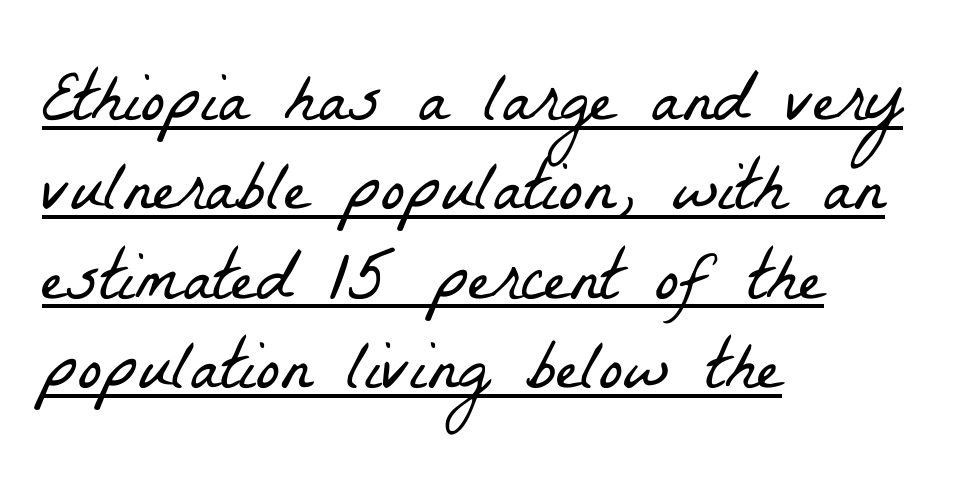
Line beginnings align vertically; line endings do not. The type family on display is of the serif kind. Think of a printed novel: that variable character pitch is what you see here. Standard letterfit; no display-style spreading of the glyphs. Is this a heavy cut? Hardly; it is regular or lighter. The specimen includes a rule beneath the text block's lines.
